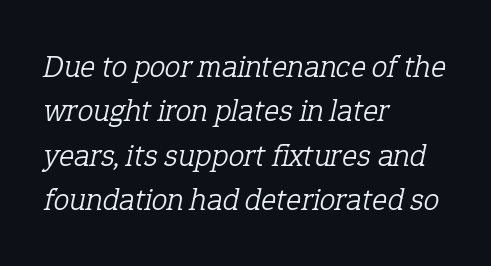
Only glyphs here, with clear space below each row. The face used here is seriffed, in the tradition of book romans. Italic? Definitely — the glyphs are oblique. Quick note: interline space is typical. The face looks like a standard text weight, possibly lighter.
